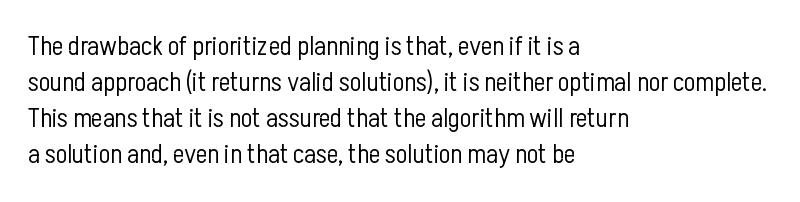
The image shows 27 px text type, upright; set left-aligned, normal line spacing (1.33x), normal letter spacing, not underlined.
